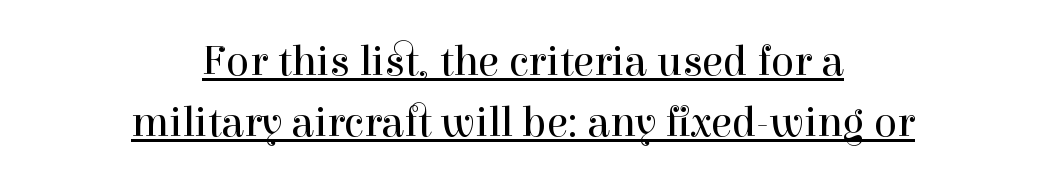
{"serif": "yes", "italic": "no", "bold": "no", "weight": "regular", "width": "normal", "stroke_contrast": "high", "x_height": "medium", "monospaced": "no", "underline": "yes", "align": "center", "line_spacing": "normal", "line_spacing_ratio": 1.42, "letter_spacing": "normal", "letter_spacing_em": 0.0, "glyph_px": 43}
